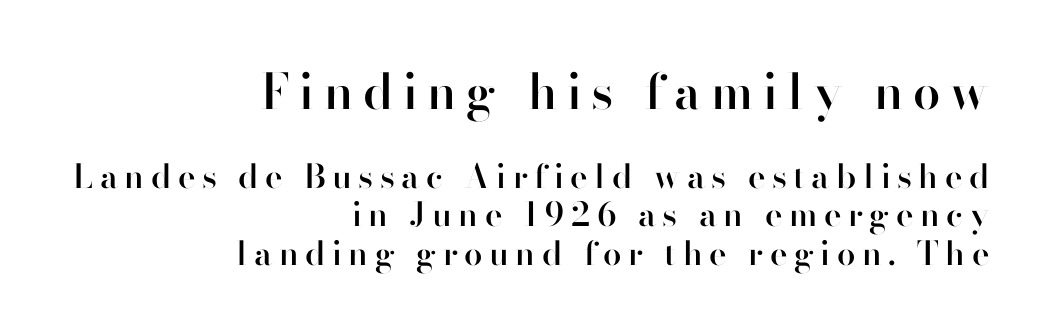
{"serif": "no", "italic": "no", "bold": "semi", "weight": "semibold", "width": "normal", "stroke_contrast": "high", "x_height": "small", "monospaced": "no", "underline": "no", "align": "right", "line_spacing_ratio": 1.17, "letter_spacing": "wide", "letter_spacing_em": 0.2, "larger_block": "first", "size_ratio": 1.48, "glyph_px": 49}
